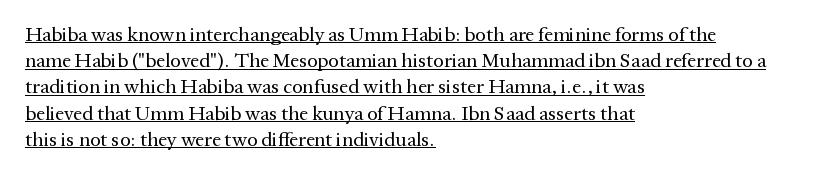
This rendering leaves character spacing at its baseline value. The space between consecutive lines is moderate. Caption: lettering with a line underneath. Caption: face not bold, strokes unweighted.
